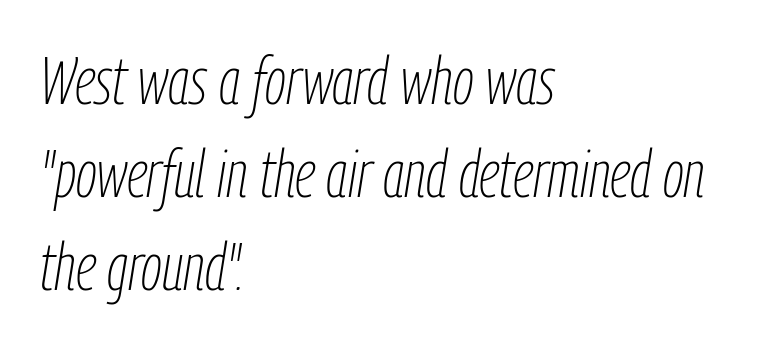
{"italic": "yes", "lean": "right", "slant_degrees": 9, "bold": "no", "weight": "thin", "width": "condensed", "stroke_contrast": "low", "x_height": "medium", "monospaced": "no", "underline": "no", "align": "left", "line_spacing": "normal", "line_spacing_ratio": 1.41, "letter_spacing": "normal", "letter_spacing_em": 0.0, "glyph_px": 66}
